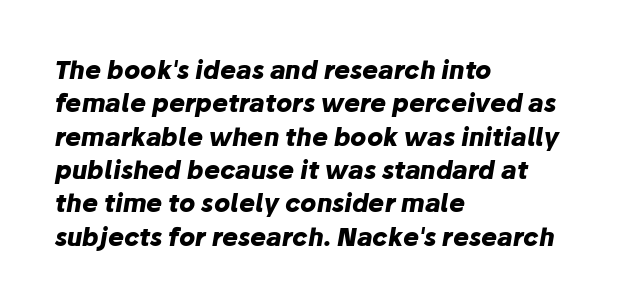
Inter-character spacing is left at the font's built-in metrics. Normally led — the rows are evenly, conventionally spaced. The axis of the letterforms is tilted away from vertical. The paragraph has a hard left edge and a soft right edge.
